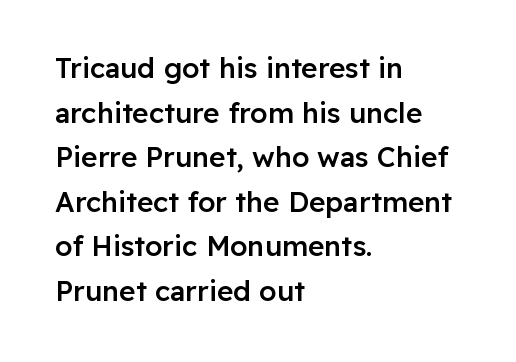
{"serif": "no", "italic": "no", "bold": "semi", "weight": "semibold", "width": "normal", "stroke_contrast": "low", "x_height": "medium", "monospaced": "no", "underline": "no", "align": "left", "line_spacing": "normal", "line_spacing_ratio": 1.59, "letter_spacing": "normal", "letter_spacing_em": 0.0, "glyph_px": 28}
